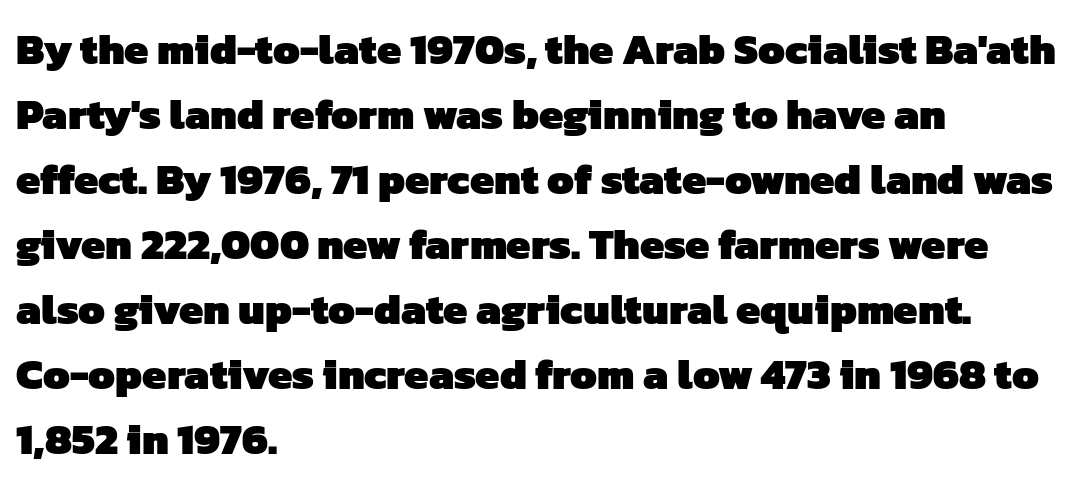
{"serif": "no", "bold": "yes", "weight": "heavy", "width": "normal", "stroke_contrast": "low", "x_height": "medium", "monospaced": "no", "underline": "no", "align": "left", "line_spacing": "normal", "line_spacing_ratio": 1.51, "letter_spacing": "normal", "letter_spacing_em": 0.0, "glyph_px": 43}
